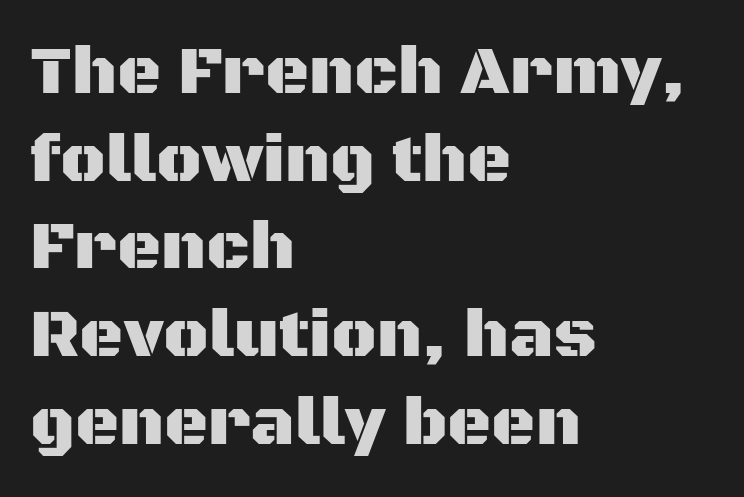
Q: Is the text italic (slanted)? A: No, it is upright.
Q: Is the typeface a serif or a sans-serif typeface? A: Sans-serif.
Q: Is the text underlined? A: No.
Q: How is the paragraph aligned? A: Left-aligned.
Q: Is the spacing between letters normal or unusually wide? A: Normal.
Q: Is the spacing between lines tight, normal or loose? A: Normal.
Q: Width (condensed, normal, or wide)? A: Normal.
Q: Stroke contrast? A: Medium.
Q: x-height? A: Large.
Q: Monospaced? A: No.
